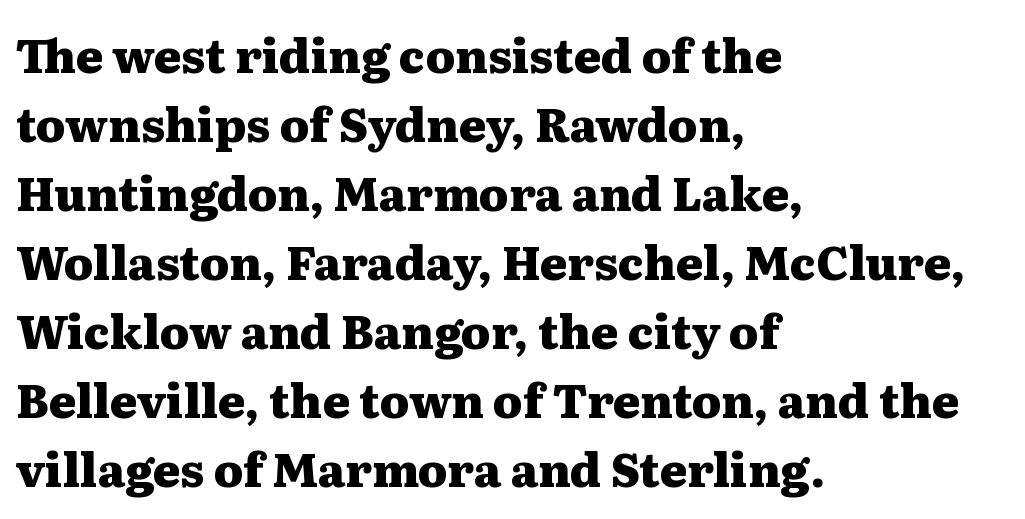
The image shows 46 px heavy, wide serif type, upright; set left-aligned, normal line spacing (1.5x), normal letter spacing, not underlined; medium stroke contrast and a medium x-height.
